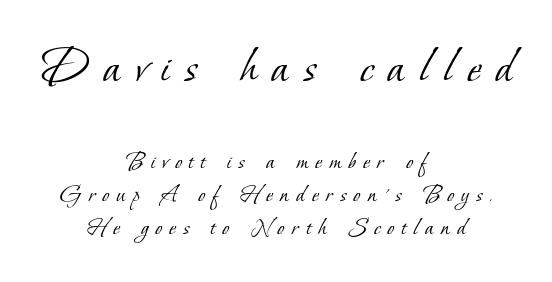
The image shows 53 px light serif type; set centered, normal line spacing (1.26x), unusually wide letter spacing (+0.28 em), not underlined; the first (top) block is 2.04x larger; low stroke contrast and a small x-height.
